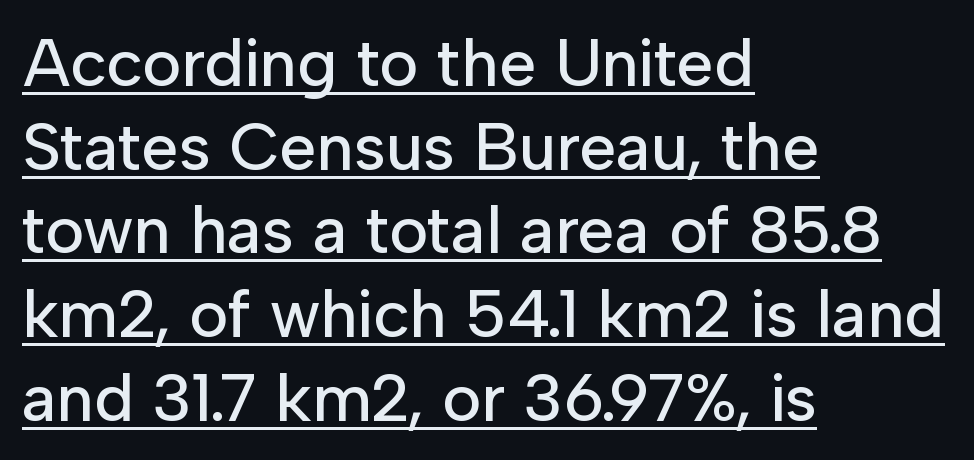
Q: Is the text italic (slanted)? A: No, it is upright.
Q: Is the typeface a serif or a sans-serif typeface? A: Sans-serif.
Q: Is the text underlined? A: Yes.
Q: How is the paragraph aligned? A: Left-aligned.
Q: Is the spacing between letters normal or unusually wide? A: Normal.
Q: Is the spacing between lines tight, normal or loose? A: Normal.
Q: Width (condensed, normal, or wide)? A: Normal.
Q: Stroke contrast? A: Low.
Q: x-height? A: Medium.
Q: Monospaced? A: No.
